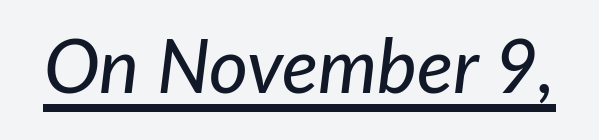
{"italic": "yes", "lean": "right", "slant_degrees": 7, "width": "normal", "stroke_contrast": "low", "x_height": "medium", "monospaced": "no", "underline": "yes", "letter_spacing": "normal", "letter_spacing_em": 0.0, "glyph_px": 75}
